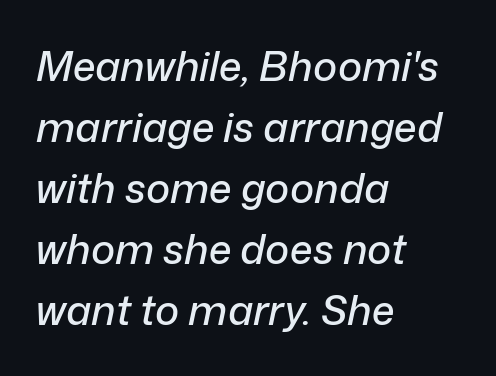
Here the designer chose a conventional face with non-uniform glyph widths. Observe the ordinary spacing: letters are neighbours, not strangers. Quick note: interline space is typical. Descenders hang freely into open space. These lines were composed using italics. The paragraph shown leans on its left margin.
